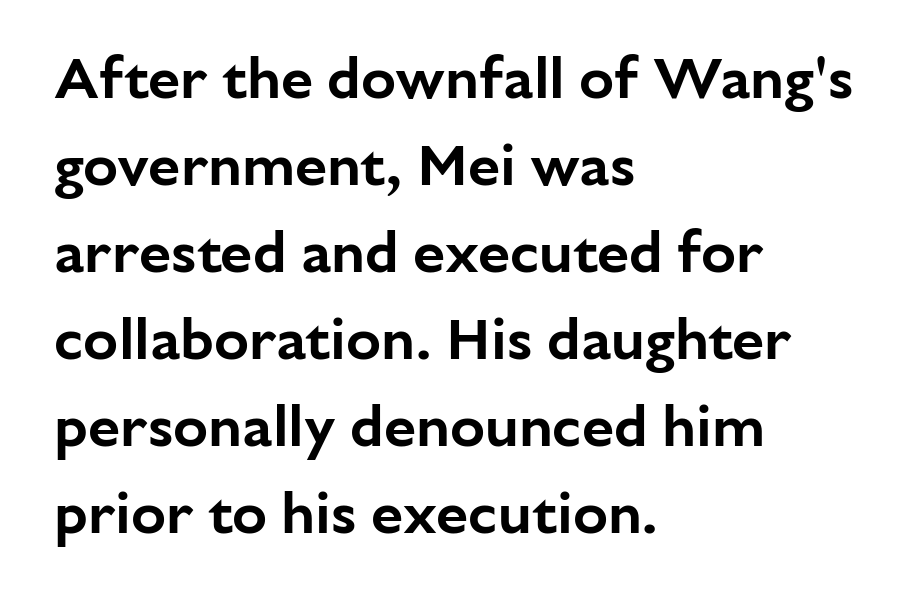
The image shows 58 px sans-serif type, upright; set left-aligned, normal line spacing (1.5x), normal letter spacing, not underlined; low stroke contrast and a medium x-height.
